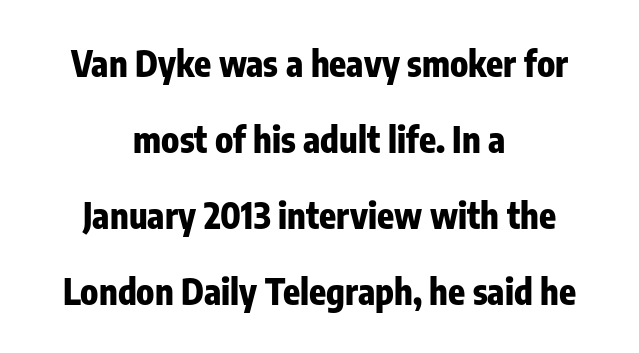
{"serif": "no", "italic": "no", "bold": "yes", "weight": "heavy", "width": "condensed", "stroke_contrast": "low", "x_height": "medium", "monospaced": "no", "underline": "no", "align": "center", "line_spacing": "loose", "line_spacing_ratio": 2.17, "letter_spacing": "normal", "letter_spacing_em": 0.0, "glyph_px": 35}
